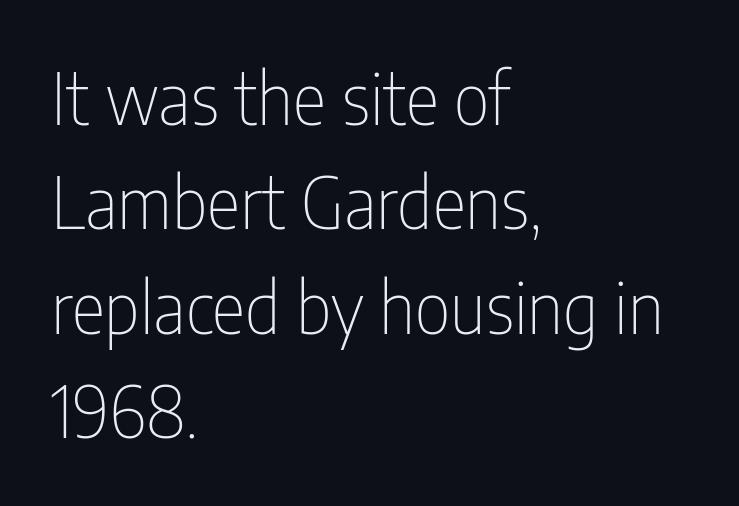
The image shows 71 px thin, condensed sans-serif type, upright; set left-aligned, normal line spacing (1.47x), normal letter spacing, not underlined; low stroke contrast and a medium x-height.
